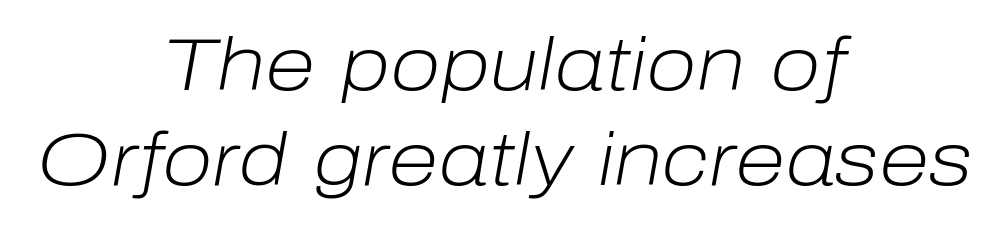
{"italic": "yes", "lean": "right", "slant_degrees": 10, "bold": "no", "weight": "light", "width": "normal", "stroke_contrast": "low", "x_height": "medium", "monospaced": "no", "underline": "no", "align": "center", "line_spacing": "normal", "line_spacing_ratio": 1.28, "letter_spacing": "normal", "letter_spacing_em": 0.0, "glyph_px": 74}
